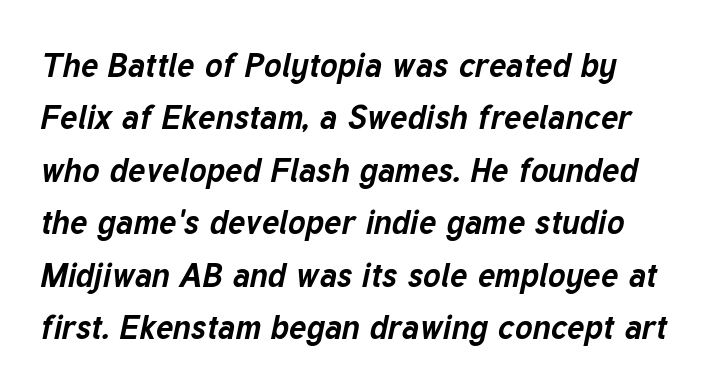
Q: Is the text bold? A: Yes.
Q: Is the text italic (slanted)? A: Yes, it leans right by about 12 degrees.
Q: Is the text underlined? A: No.
Q: Is the spacing between letters normal or unusually wide? A: Normal.
Q: Is the spacing between lines tight, normal or loose? A: Normal.
Q: Width (condensed, normal, or wide)? A: Normal.
Q: Stroke contrast? A: Low.
Q: x-height? A: Medium.
Q: Monospaced? A: No.
